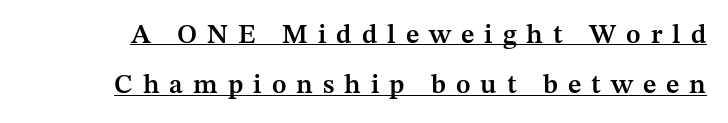
What weight is shown? A semibold, between regular and bold. A typesetter would mark this as roman, not italic. The specimen includes a rule beneath the text block's lines. The line texture is sparse and dotted thanks to wide tracking.
